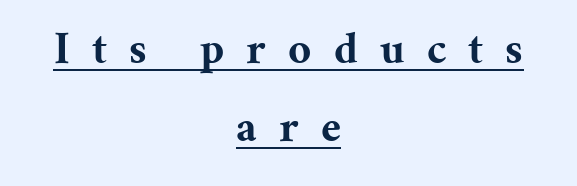
The image shows 45 px bold serif type, upright; set centered, line spacing 1.73x, unusually wide letter spacing (+0.49 em), underlined; medium stroke contrast and a medium x-height.
